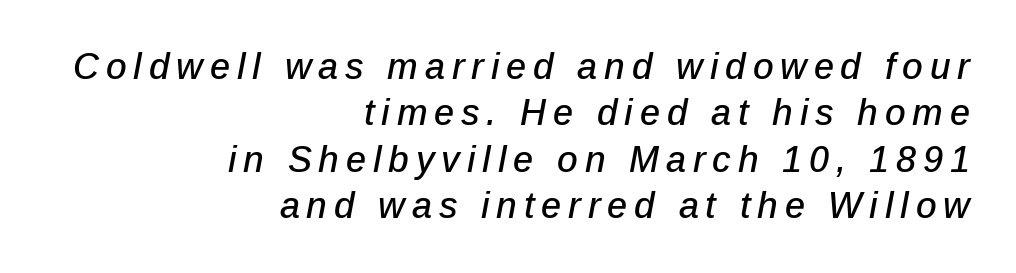
In CSS terms this would be text-align: right. Honestly, there is no underline to notice here at all. Leading: standard. You could not count columns in this text — the font is proportionally spaced. Posture: slanted.
